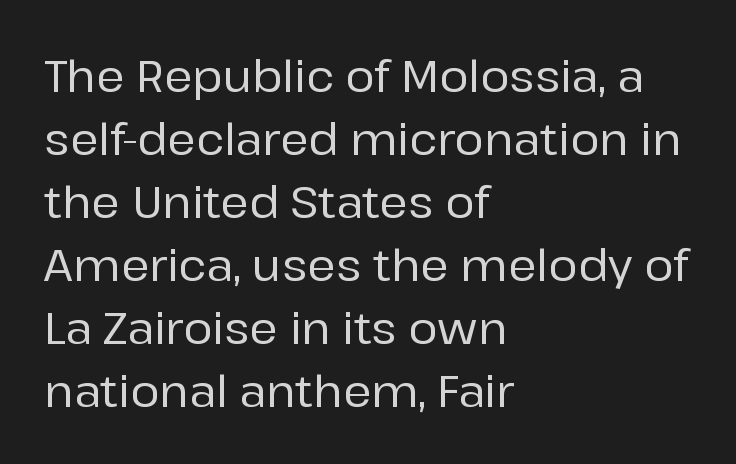
{"serif": "no", "italic": "no", "width": "normal", "stroke_contrast": "low", "x_height": "medium", "monospaced": "no", "underline": "no", "align": "left", "line_spacing": "normal", "line_spacing_ratio": 1.43, "letter_spacing": "normal", "letter_spacing_em": 0.0, "glyph_px": 44}
